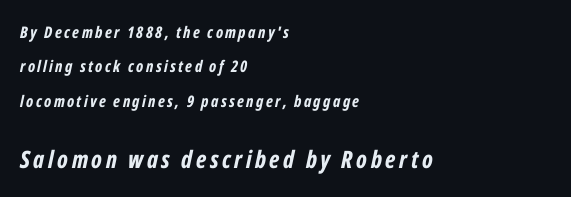
Q: Is the text bold? A: Yes.
Q: Is the text italic (slanted)? A: Yes, it leans right by about 12 degrees.
Q: Is the text underlined? A: No.
Q: How is the paragraph aligned? A: Left-aligned.
Q: Is the spacing between lines tight, normal or loose? A: Loose.
Q: Which block of text is set in a larger size, the first (top) or the second (bottom)? A: The second (bottom) one.
